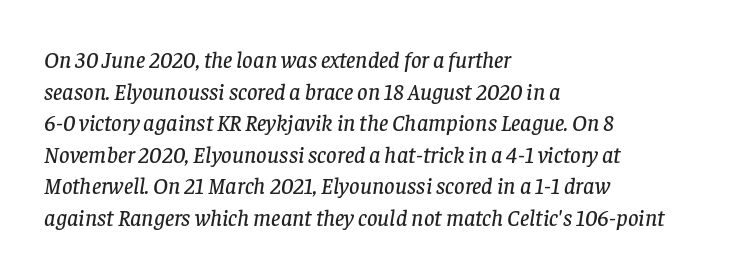
{"italic": "yes", "lean": "right", "slant_degrees": 8, "underline": "no", "align": "left", "line_spacing": "normal", "line_spacing_ratio": 1.37, "letter_spacing": "normal", "letter_spacing_em": 0.0, "glyph_px": 23}
